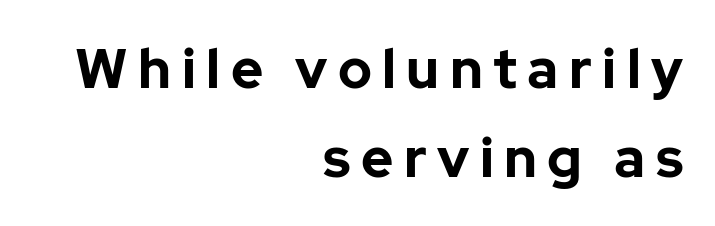
The foot of each line stays bare and open. Leading matches the norm, producing a regular column. Notice how the stems are strictly vertical — no italics here. A typesetter would call this proportional, since set widths differ per character.
